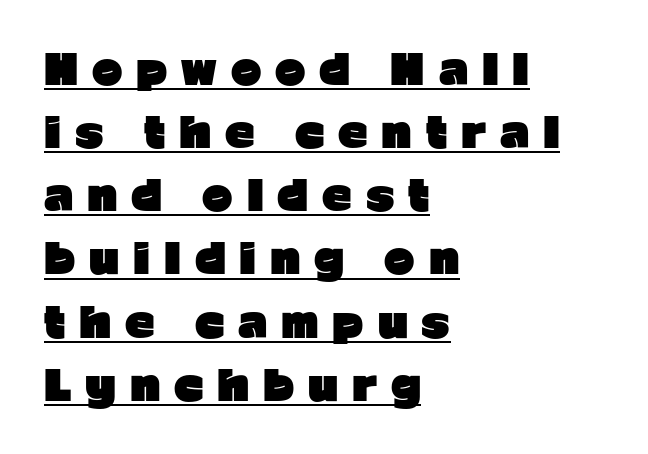
Q: Is the text bold? A: Yes.
Q: Is the text italic (slanted)? A: No, it is upright.
Q: Is the typeface a serif or a sans-serif typeface? A: Sans-serif.
Q: Is the text underlined? A: Yes.
Q: How is the paragraph aligned? A: Left-aligned.
Q: Is the spacing between letters normal or unusually wide? A: Unusually wide.
Q: Is the spacing between lines tight, normal or loose? A: Normal.
Q: Width (condensed, normal, or wide)? A: Normal.
Q: Stroke contrast? A: Low.
Q: x-height? A: Medium.
Q: Monospaced? A: No.
